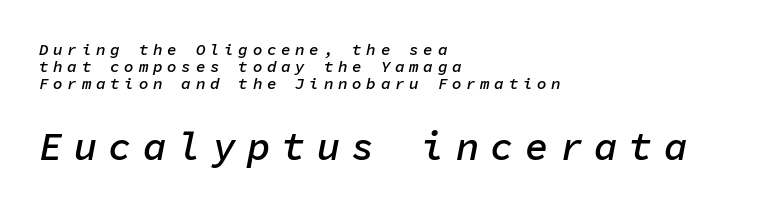
The image shows 39 px semibold type, italic (leaning right), monospaced; set left-aligned, tight line spacing (1.05x), unusually wide letter spacing (+0.29 em), not underlined; the second (bottom) block is 2.44x larger; low stroke contrast and a medium x-height.
